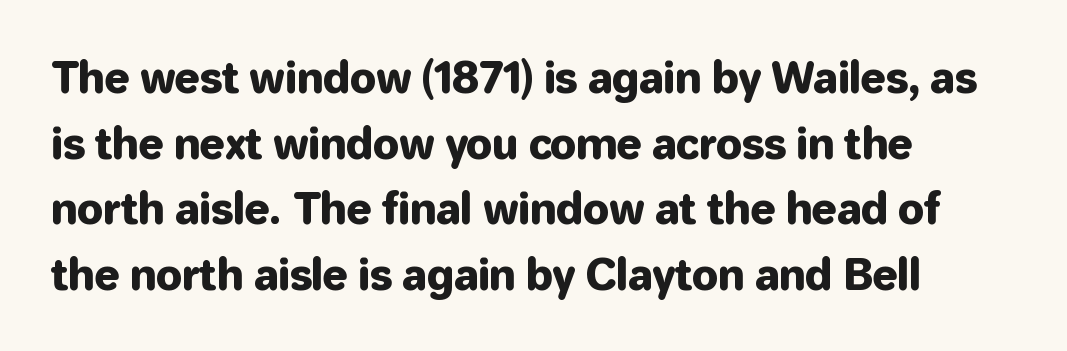
Ascenders rise straight up at ninety degrees. A normal amount of white space separates one row of letters from the next. Alignment: flush left. Examine the stroke ends and you'll find no serifs. Spacing between characters is what you'd get straight out of the box.
